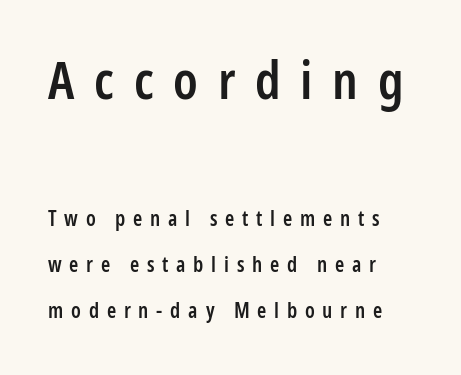
Q: Is the text bold? A: Semi-bold.
Q: Is the text italic (slanted)? A: No, it is upright.
Q: Is the typeface a serif or a sans-serif typeface? A: Sans-serif.
Q: Is the text underlined? A: No.
Q: How is the paragraph aligned? A: Left-aligned.
Q: Is the spacing between letters normal or unusually wide? A: Unusually wide.
Q: Is the spacing between lines tight, normal or loose? A: Loose.
Q: Which block of text is set in a larger size, the first (top) or the second (bottom)? A: The first (top) one.
Q: Width (condensed, normal, or wide)? A: Condensed.
Q: Stroke contrast? A: Low.
Q: x-height? A: Medium.
Q: Monospaced? A: No.
